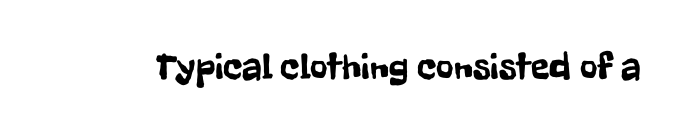
The image shows 38 px condensed sans-serif type, upright; set normal letter spacing, not underlined; low stroke contrast and a medium x-height.
